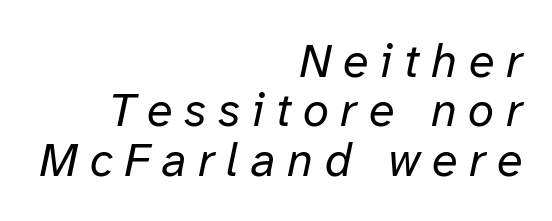
Each line ends at the same right margin while the left side varies. Baseline-to-baseline distance is barely more than the letter height. The letters are spread apart with noticeably loose tracking. Each letter keeps its own natural width here, so spacing adapts to shape. Weight class: somewhere from thin through regular. The space directly below the letters is spotless.
